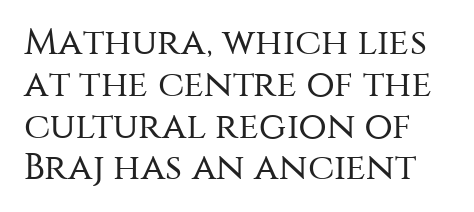
The image shows 37 px regular-weight sans-serif type, upright; set tight line spacing (1.13x), normal letter spacing, not underlined; medium stroke contrast and a large x-height.
